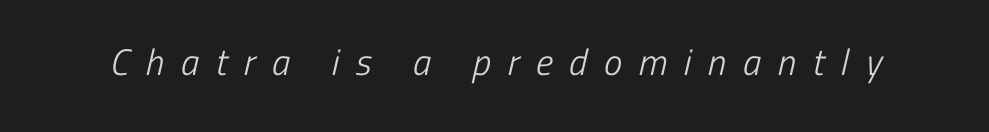
Q: Is the text bold? A: No.
Q: Is the typeface a serif or a sans-serif typeface? A: Sans-serif.
Q: Is the text underlined? A: No.
Q: Is the spacing between letters normal or unusually wide? A: Unusually wide.
Q: Width (condensed, normal, or wide)? A: Condensed.
Q: Stroke contrast? A: Low.
Q: x-height? A: Medium.
Q: Monospaced? A: No.
